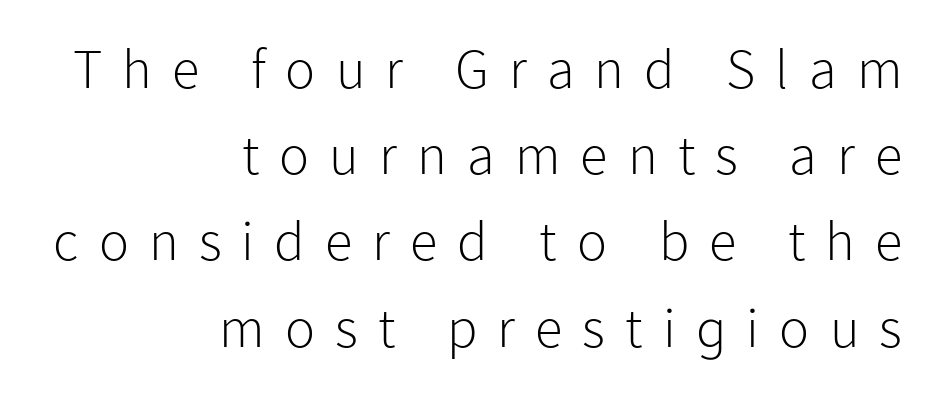
Q: Is the text bold? A: No.
Q: Is the text italic (slanted)? A: No, it is upright.
Q: Is the typeface a serif or a sans-serif typeface? A: Sans-serif.
Q: Is the text underlined? A: No.
Q: How is the paragraph aligned? A: Right-aligned.
Q: Is the spacing between letters normal or unusually wide? A: Unusually wide.
Q: Is the spacing between lines tight, normal or loose? A: Normal.
Q: Width (condensed, normal, or wide)? A: Normal.
Q: Stroke contrast? A: Low.
Q: x-height? A: Medium.
Q: Monospaced? A: No.
